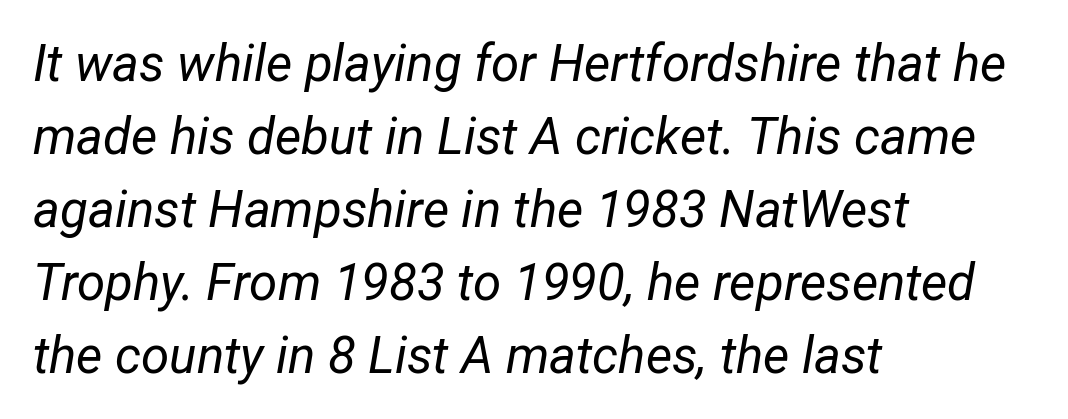
Q: Is the text bold? A: No.
Q: Is the text italic (slanted)? A: Yes, it leans right by about 12 degrees.
Q: Is the text underlined? A: No.
Q: How is the paragraph aligned? A: Left-aligned.
Q: Is the spacing between letters normal or unusually wide? A: Normal.
Q: Is the spacing between lines tight, normal or loose? A: Normal.
Q: Width (condensed, normal, or wide)? A: Condensed.
Q: Stroke contrast? A: Low.
Q: x-height? A: Medium.
Q: Monospaced? A: No.
